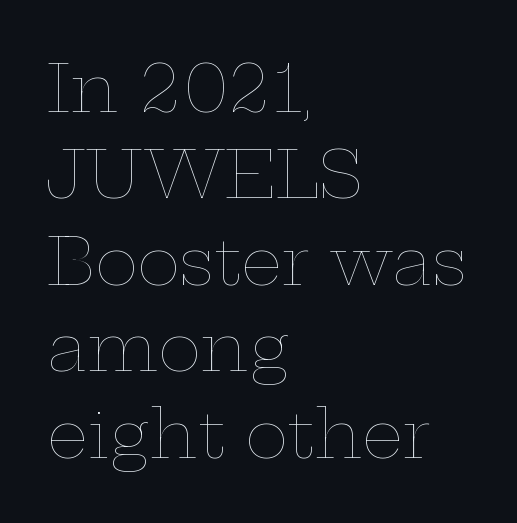
Q: Is the text bold? A: No.
Q: Is the text italic (slanted)? A: No, it is upright.
Q: Is the text underlined? A: No.
Q: How is the paragraph aligned? A: Left-aligned.
Q: Is the spacing between letters normal or unusually wide? A: Normal.
Q: Is the spacing between lines tight, normal or loose? A: Normal.
Q: Width (condensed, normal, or wide)? A: Wide.
Q: Stroke contrast? A: Low.
Q: x-height? A: Medium.
Q: Monospaced? A: No.
